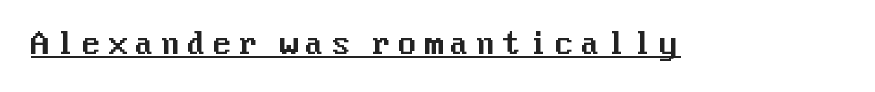
Unlike italic type, these characters show no tilt at all. The passage shown has open, widely tracked lettering throughout. This sample carries an underscore along the baseline area. A typesetter would label this face a sans.
